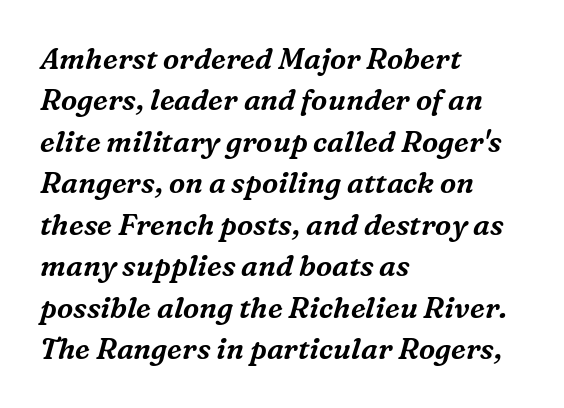
The image shows 29 px serif type, italic (leaning right); set left-aligned, normal line spacing (1.43x), normal letter spacing, not underlined; medium stroke contrast and a medium x-height.
